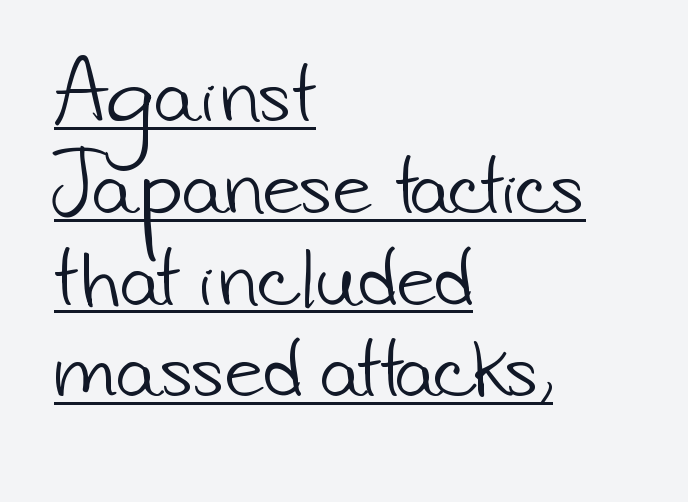
The image shows 74 px light sans-serif type; set left-aligned, line spacing 1.24x, normal letter spacing, underlined; low stroke contrast and a small x-height.
